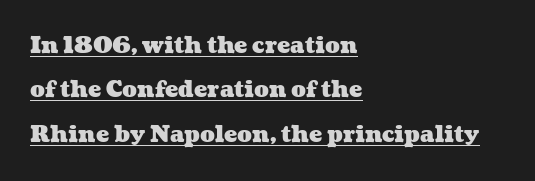
Every row of glyphs begins at an identical x-position on the left. These lines stand farther apart than default settings would place them. Typographic density is high because the face is bold. Decoration check: the copy is underlined.
